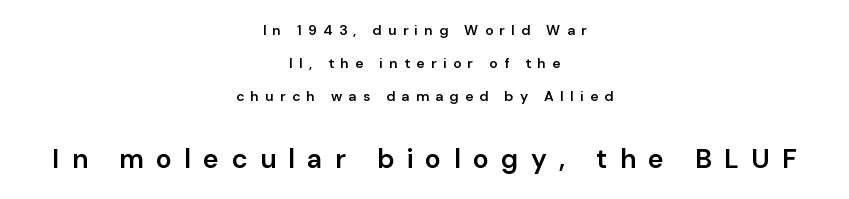
Q: Is the text bold? A: Semi-bold.
Q: Is the text italic (slanted)? A: No, it is upright.
Q: Is the text underlined? A: No.
Q: How is the paragraph aligned? A: Centered.
Q: Is the spacing between letters normal or unusually wide? A: Unusually wide.
Q: Is the spacing between lines tight, normal or loose? A: Loose.
Q: Which block of text is set in a larger size, the first (top) or the second (bottom)? A: The second (bottom) one.
